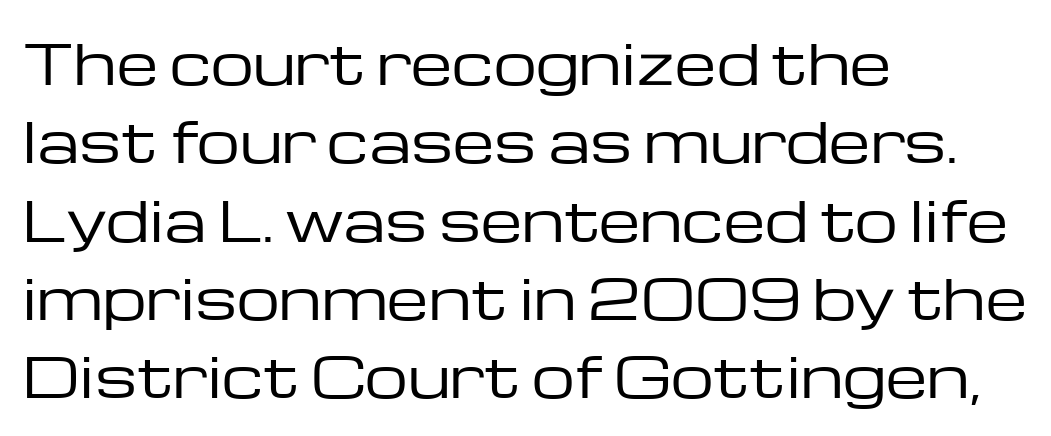
Q: Is the text bold? A: No.
Q: Is the text italic (slanted)? A: No, it is upright.
Q: Is the typeface a serif or a sans-serif typeface? A: Sans-serif.
Q: Is the text underlined? A: No.
Q: How is the paragraph aligned? A: Left-aligned.
Q: Is the spacing between letters normal or unusually wide? A: Normal.
Q: Is the spacing between lines tight, normal or loose? A: Normal.
Q: Width (condensed, normal, or wide)? A: Wide.
Q: Stroke contrast? A: Low.
Q: x-height? A: Medium.
Q: Monospaced? A: No.
